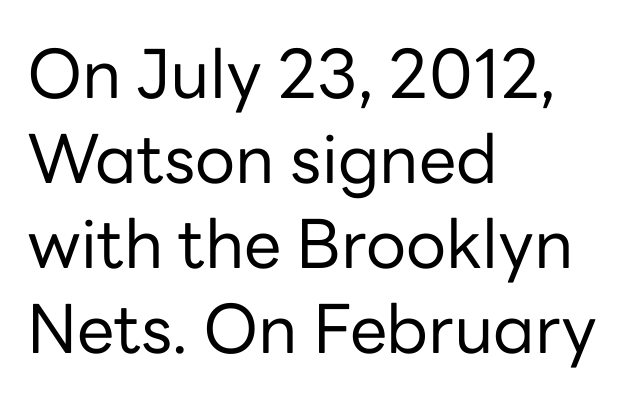
{"serif": "no", "italic": "no", "bold": "no", "weight": "regular", "width": "normal", "stroke_contrast": "low", "x_height": "medium", "monospaced": "no", "underline": "no", "align": "left", "line_spacing": "normal", "line_spacing_ratio": 1.27, "letter_spacing": "normal", "letter_spacing_em": 0.0, "glyph_px": 67}
